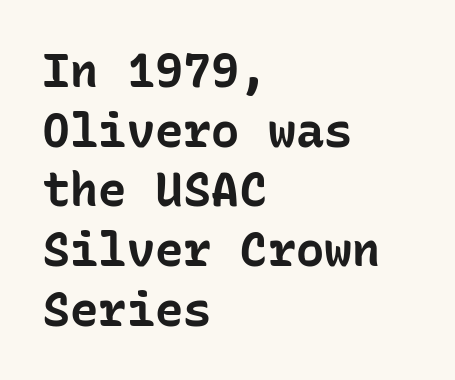
Normally led — the rows are evenly, conventionally spaced. A student would call this left alignment; a typographer would say flush left, rag right. Each glyph is drawn with heavy, bold strokes. The rendering uses typewriter-style spacing with identical character cells. These lines are composed in type without serifs. A roman cut, with each character standing at attention.
